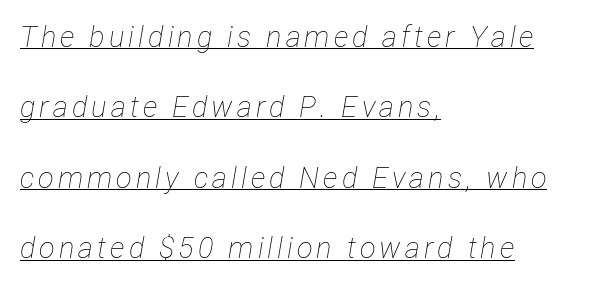
Q: Is the text bold? A: No.
Q: Is the text italic (slanted)? A: Yes, it leans right by about 12 degrees.
Q: Is the text underlined? A: Yes.
Q: How is the paragraph aligned? A: Left-aligned.
Q: Is the spacing between lines tight, normal or loose? A: Loose.
Q: Width (condensed, normal, or wide)? A: Condensed.
Q: Stroke contrast? A: Low.
Q: x-height? A: Medium.
Q: Monospaced? A: No.
